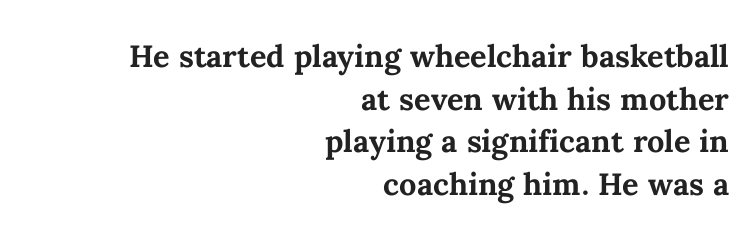
The rendering uses a bold face; every stroke is thick and dark. The lettering stays uniformly vertical, giving the passage a roman look. The type is set solid horizontally, with unmodified tracking. Leading: reduced. The lines in this sample share a right terminus and differ only in where they begin.
